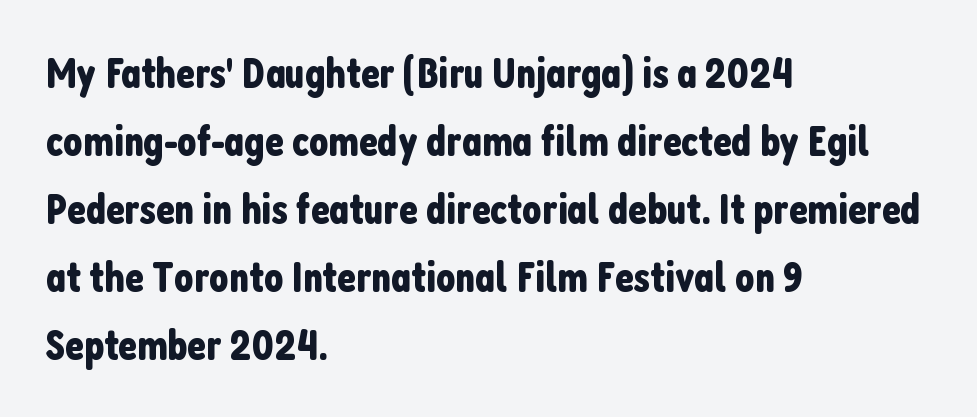
{"serif": "no", "italic": "no", "width": "condensed", "stroke_contrast": "low", "x_height": "medium", "monospaced": "no", "underline": "no", "align": "left", "line_spacing": "normal", "line_spacing_ratio": 1.58, "letter_spacing": "normal", "letter_spacing_em": 0.0, "glyph_px": 43}
